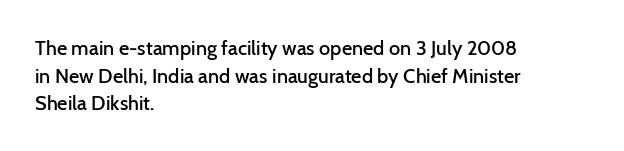
{"italic": "no", "bold": "semi", "underline": "no", "align": "left", "line_spacing": "normal", "line_spacing_ratio": 1.38, "letter_spacing": "normal", "letter_spacing_em": 0.0, "glyph_px": 20}
